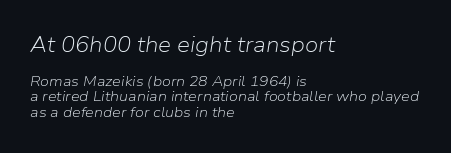
{"italic": "yes", "lean": "right", "slant_degrees": 9, "bold": "no", "underline": "no", "align": "left", "line_spacing": "tight", "line_spacing_ratio": 1.13, "letter_spacing": "normal", "letter_spacing_em": 0.0, "larger_block": "first", "size_ratio": 1.5, "glyph_px": 21}
